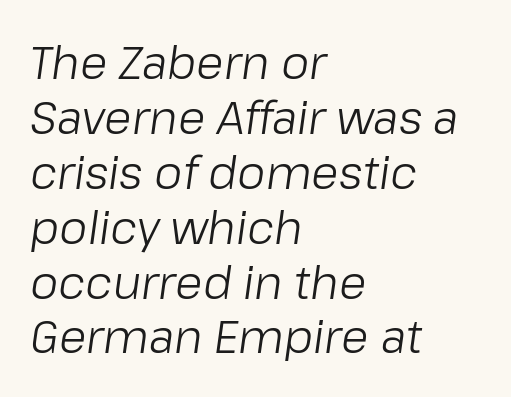
Q: Is the text bold? A: No.
Q: Is the text italic (slanted)? A: Yes, it leans right by about 8 degrees.
Q: Is the text underlined? A: No.
Q: How is the paragraph aligned? A: Left-aligned.
Q: Is the spacing between letters normal or unusually wide? A: Normal.
Q: Width (condensed, normal, or wide)? A: Normal.
Q: Stroke contrast? A: Low.
Q: x-height? A: Medium.
Q: Monospaced? A: No.
